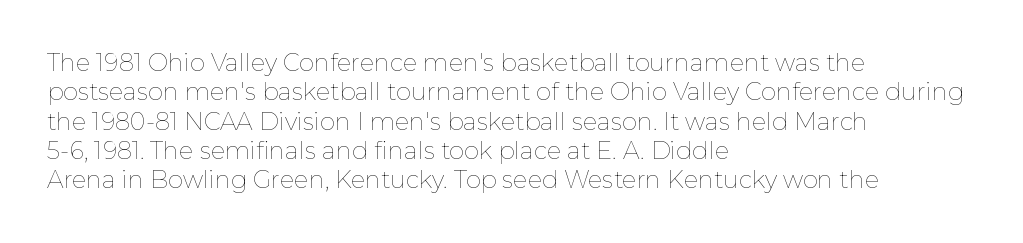
Notice how the stems are strictly vertical — no italics here. Standard letterfit; no display-style spreading of the glyphs. The space beneath each line is pristine and unruled. Counters stay open thanks to moderate or lighter strokes. A classic flush-left, rag-right setting is used for this passage.
